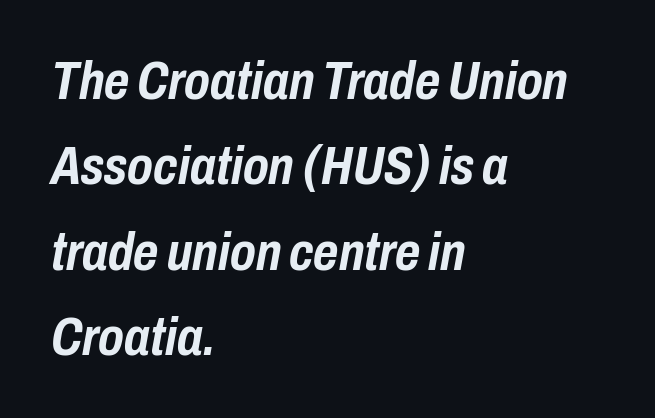
Glyph-to-glyph distance matches everyday printed text. The rag falls on the right side of this text block. Spacing verdict: proportional, widths tailored to each character. Evenly set lines give the paragraph a standard silhouette.
